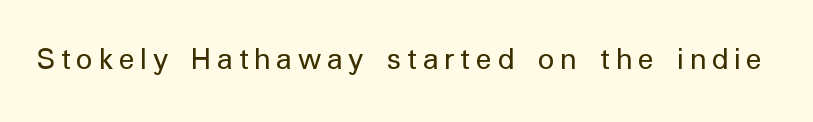
Varying glyph widths throughout — classic text-font behaviour. Nope, not italic — everything's standing straight. The font sits on the lighter half of the weight spectrum, regular included. Stroke terminals: plain, sans-serif.
